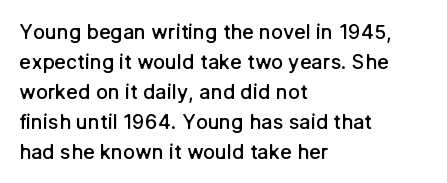
The line-height multiplier appears to be the usual default. This is the regular roman posture of the typeface. This rendering uses left alignment, leaving the right contour irregular. Only glyphs here, with clear space below each row. Default kerning and tracking; the words read as compact shapes.
